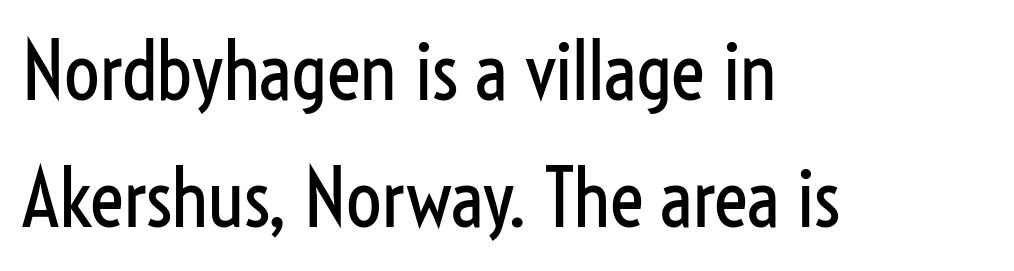
Q: Is the text bold? A: No.
Q: Is the text italic (slanted)? A: No, it is upright.
Q: Is the typeface a serif or a sans-serif typeface? A: Sans-serif.
Q: Is the text underlined? A: No.
Q: How is the paragraph aligned? A: Left-aligned.
Q: Is the spacing between letters normal or unusually wide? A: Normal.
Q: Is the spacing between lines tight, normal or loose? A: Normal.
Q: Width (condensed, normal, or wide)? A: Condensed.
Q: Stroke contrast? A: Low.
Q: x-height? A: Medium.
Q: Monospaced? A: No.
